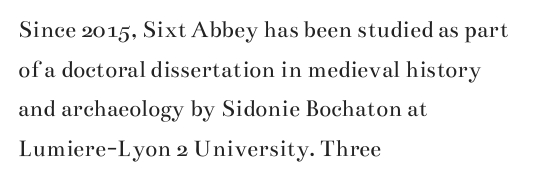
{"italic": "no", "bold": "no", "underline": "no", "align": "left", "line_spacing": "normal", "line_spacing_ratio": 1.59, "letter_spacing": "normal", "letter_spacing_em": 0.0, "glyph_px": 25}
